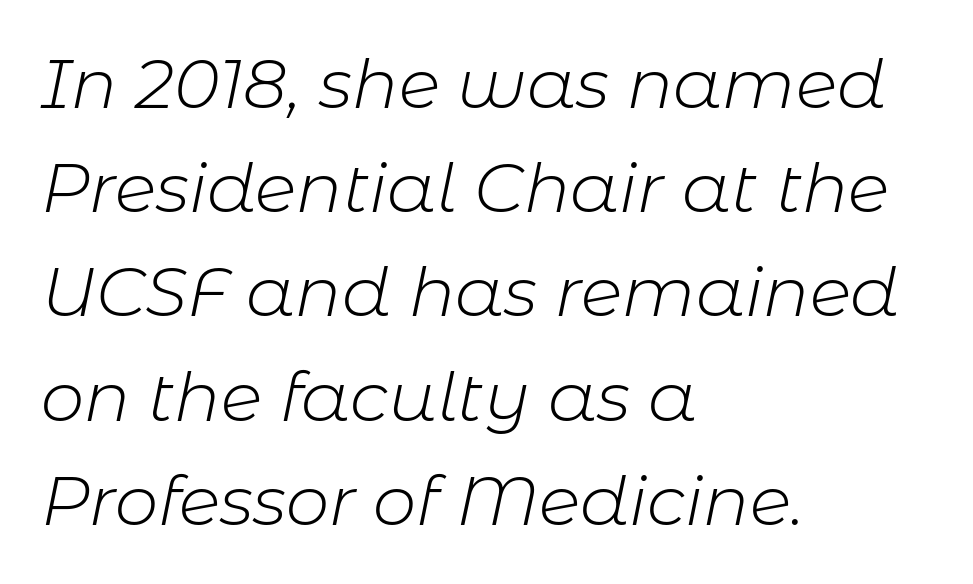
{"italic": "yes", "lean": "right", "slant_degrees": 11, "bold": "no", "weight": "light", "width": "normal", "stroke_contrast": "low", "x_height": "medium", "monospaced": "no", "underline": "no", "align": "left", "line_spacing": "normal", "line_spacing_ratio": 1.51, "letter_spacing": "normal", "letter_spacing_em": 0.0, "glyph_px": 69}
